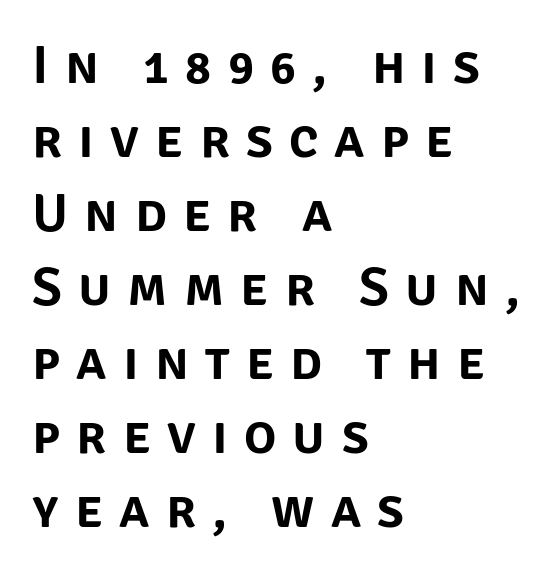
Q: Is the text italic (slanted)? A: No, it is upright.
Q: Is the typeface a serif or a sans-serif typeface? A: Sans-serif.
Q: Is the text underlined? A: No.
Q: How is the paragraph aligned? A: Left-aligned.
Q: Is the spacing between letters normal or unusually wide? A: Unusually wide.
Q: Is the spacing between lines tight, normal or loose? A: Normal.
Q: Width (condensed, normal, or wide)? A: Normal.
Q: Stroke contrast? A: Low.
Q: x-height? A: Large.
Q: Monospaced? A: No.
